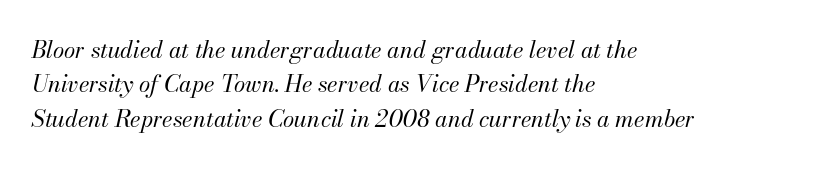
Glance below the letters and you will spot only blank space. A light-to-regular cut is what we see here. Designer's note — italics engaged. You could call the tracking neutral — neither tight nor loose.
